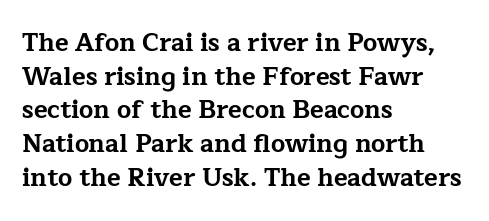
The image shows 25 px bold type, upright; set left-aligned, normal line spacing (1.35x), normal letter spacing, not underlined.
